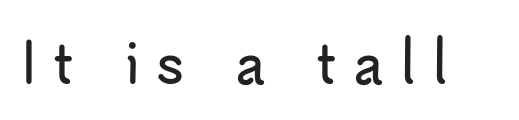
{"serif": "no", "italic": "no", "width": "normal", "stroke_contrast": "low", "x_height": "small", "monospaced": "no", "underline": "no", "letter_spacing": "wide", "letter_spacing_em": 0.31, "glyph_px": 53}
